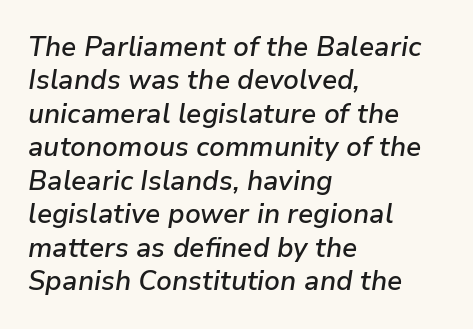
Q: Is the text bold? A: Semi-bold.
Q: Is the text italic (slanted)? A: Yes, it leans right by about 9 degrees.
Q: Is the text underlined? A: No.
Q: How is the paragraph aligned? A: Left-aligned.
Q: Is the spacing between letters normal or unusually wide? A: Normal.
